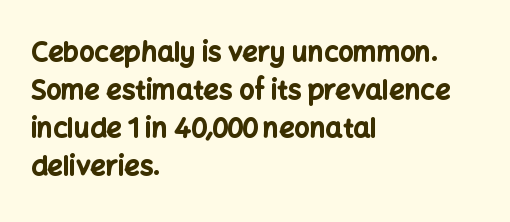
{"italic": "no", "bold": "yes", "underline": "no", "align": "left", "line_spacing": "normal", "line_spacing_ratio": 1.41, "letter_spacing": "normal", "letter_spacing_em": 0.0, "glyph_px": 27}
